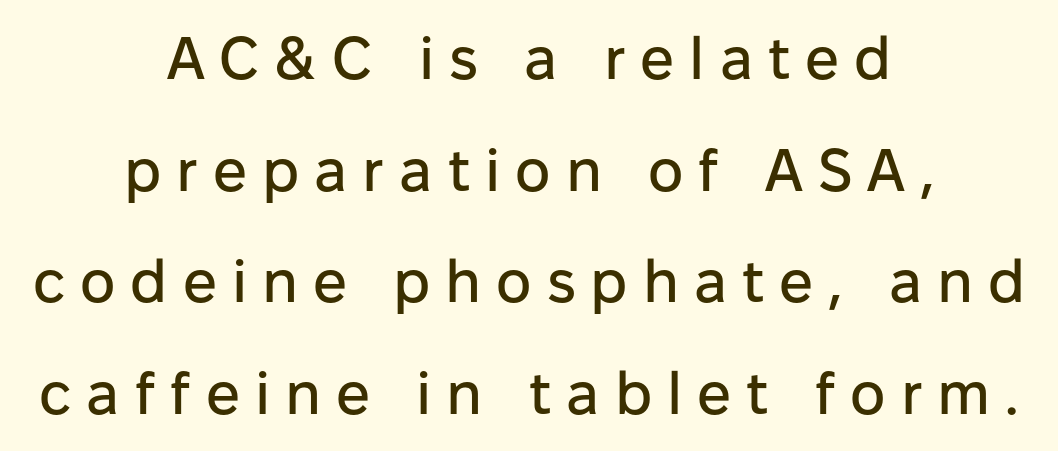
{"serif": "no", "italic": "no", "width": "normal", "stroke_contrast": "low", "x_height": "medium", "monospaced": "no", "underline": "no", "align": "center", "line_spacing_ratio": 1.86, "letter_spacing": "wide", "letter_spacing_em": 0.25, "glyph_px": 60}
